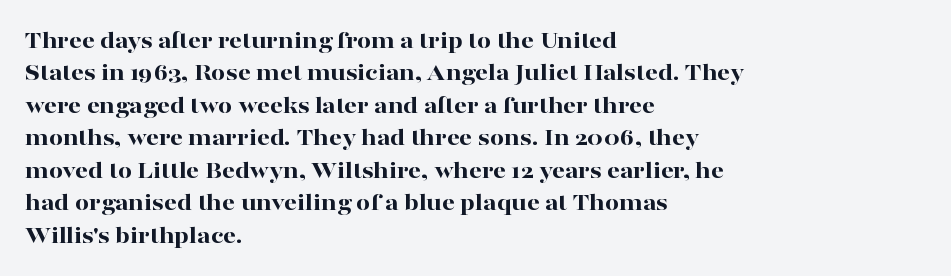
A typesetter would mark this as roman, not italic. The strokes are fattened all the way to bold. Beneath every word, the page is bare. The letters sit at their default tracking, neither squeezed nor spread. Notice how the passage keeps a crisp vertical edge on the left only. The lines sit at an ordinary, default distance from one another.
